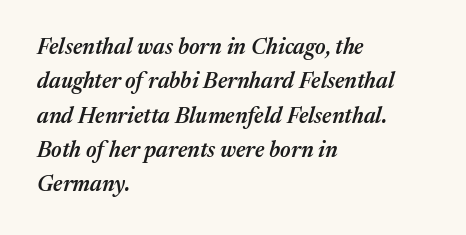
Descenders hang freely into open space. Designer's note — italics engaged. Horizontal alignment here is leftward, the default for most running prose. Typographic density is moderately raised because the face is semibold.
